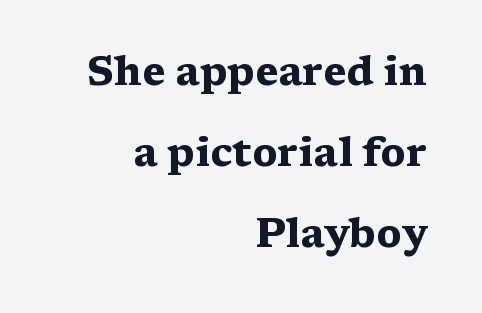
The image shows 40 px heavy, wide serif type, upright; set right-aligned, loose line spacing (2.02x), normal letter spacing, not underlined; medium stroke contrast and a medium x-height.
